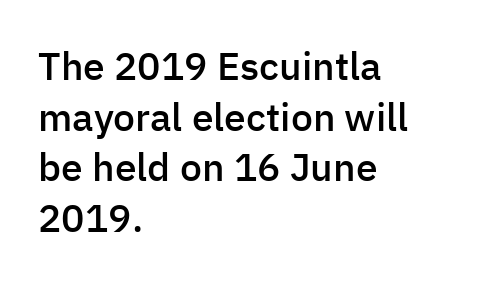
The image shows 39 px semibold sans-serif type, upright; set left-aligned, normal line spacing (1.3x), normal letter spacing, not underlined; low stroke contrast and a medium x-height.
